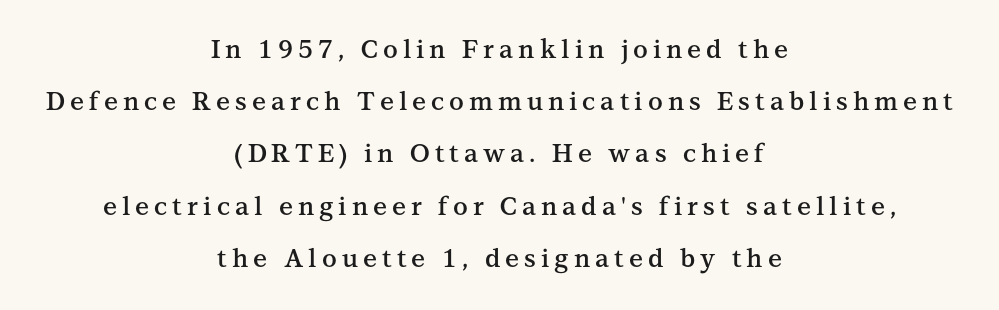
Q: Is the text bold? A: Semi-bold.
Q: Is the text italic (slanted)? A: No, it is upright.
Q: Is the text underlined? A: No.
Q: How is the paragraph aligned? A: Centered.
Q: Is the spacing between letters normal or unusually wide? A: Unusually wide.
Q: Is the spacing between lines tight, normal or loose? A: Loose.
